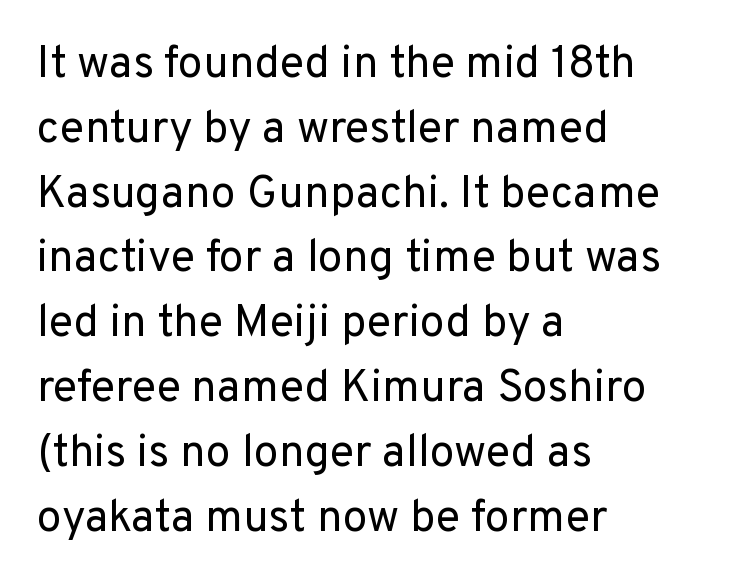
Q: Is the text bold? A: No.
Q: Is the text italic (slanted)? A: No, it is upright.
Q: Is the typeface a serif or a sans-serif typeface? A: Sans-serif.
Q: Is the text underlined? A: No.
Q: How is the paragraph aligned? A: Left-aligned.
Q: Is the spacing between letters normal or unusually wide? A: Normal.
Q: Is the spacing between lines tight, normal or loose? A: Normal.
Q: Width (condensed, normal, or wide)? A: Normal.
Q: Stroke contrast? A: Low.
Q: x-height? A: Medium.
Q: Monospaced? A: No.
